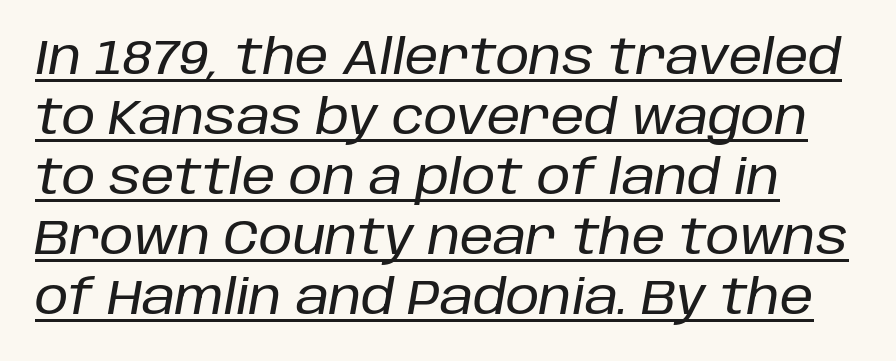
The image shows 48 px text type, italic (leaning right); set normal line spacing (1.25x), normal letter spacing, underlined; low stroke contrast and a large x-height.
